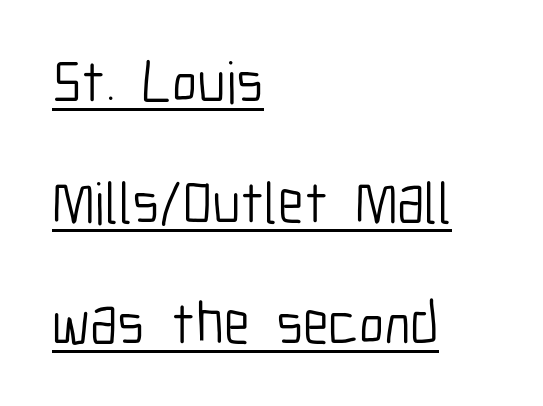
The passage shown is typed in a proportional face where columns would drift. The letters stand upright; this is a roman face. The glyphs in this specimen are sans serif. The ragged edge is on the right, which tells us the setting is flush left. Successive baselines arrive slowly, with a big drop between each. The line texture is even and compact thanks to regular tracking.
